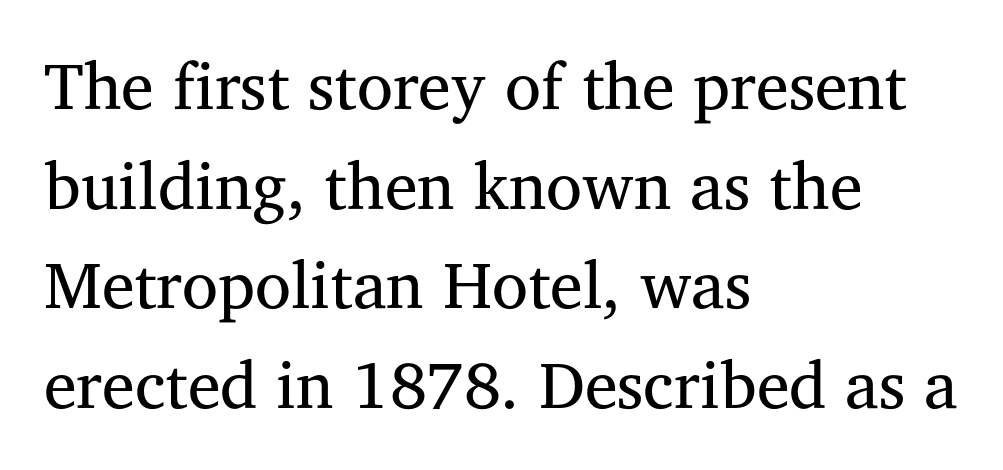
{"serif": "yes", "italic": "no", "bold": "no", "weight": "regular", "width": "normal", "stroke_contrast": "medium", "x_height": "medium", "monospaced": "no", "underline": "no", "align": "left", "line_spacing": "normal", "line_spacing_ratio": 1.51, "letter_spacing": "normal", "letter_spacing_em": 0.0, "glyph_px": 66}
